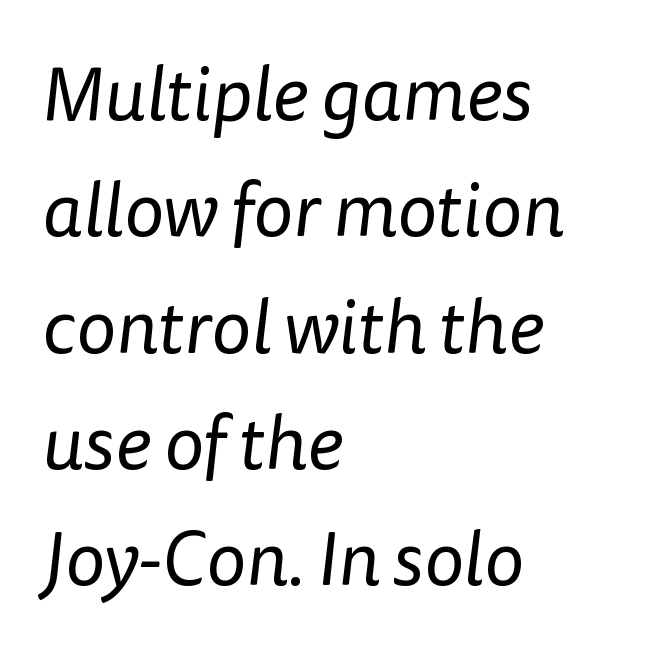
The image shows 76 px regular-weight sans-serif type; set left-aligned, normal line spacing (1.53x), normal letter spacing, not underlined; low stroke contrast and a medium x-height.
